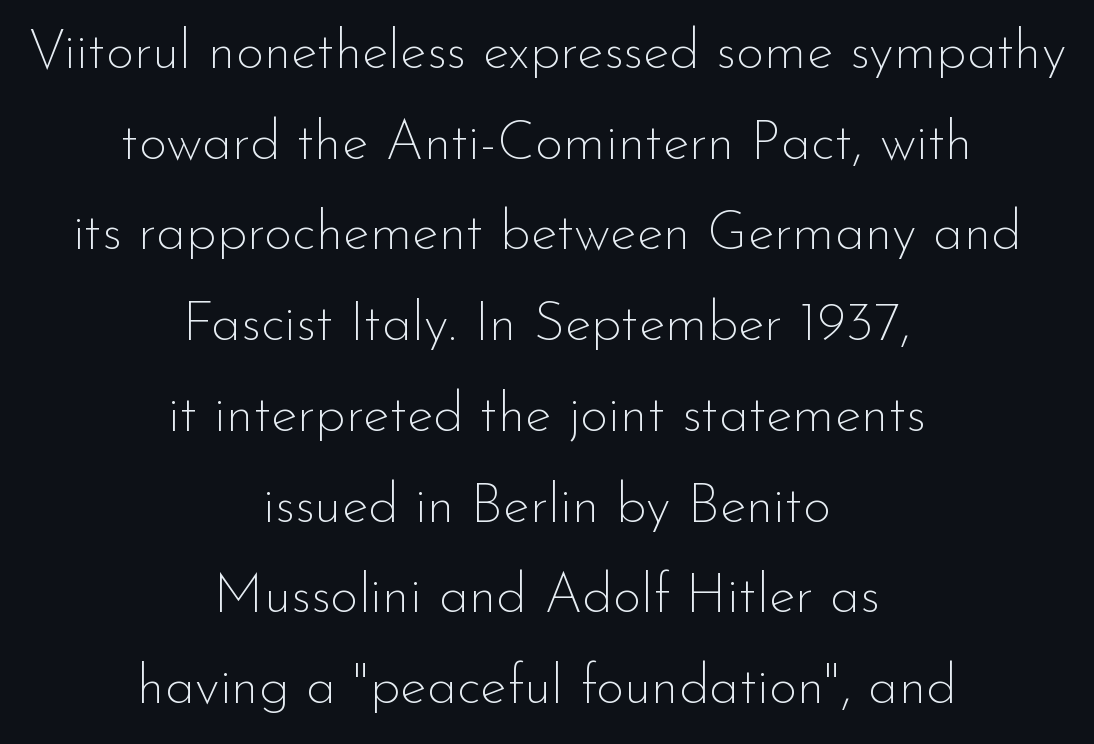
Q: Is the text bold? A: No.
Q: Is the text italic (slanted)? A: No, it is upright.
Q: Is the typeface a serif or a sans-serif typeface? A: Sans-serif.
Q: Is the text underlined? A: No.
Q: How is the paragraph aligned? A: Centered.
Q: Is the spacing between letters normal or unusually wide? A: Normal.
Q: Is the spacing between lines tight, normal or loose? A: Normal.
Q: Width (condensed, normal, or wide)? A: Normal.
Q: Stroke contrast? A: Low.
Q: x-height? A: Small.
Q: Monospaced? A: No.
